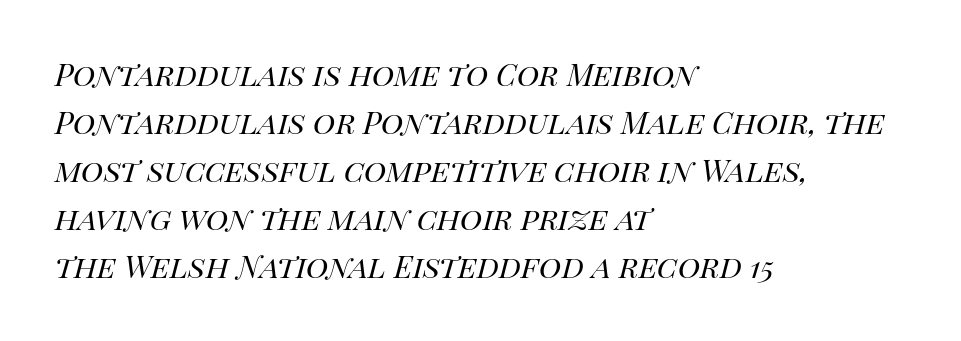
Q: Is the text bold? A: No.
Q: Is the text italic (slanted)? A: Yes, it leans right by about 14 degrees.
Q: Is the text underlined? A: No.
Q: How is the paragraph aligned? A: Left-aligned.
Q: Is the spacing between letters normal or unusually wide? A: Normal.
Q: Is the spacing between lines tight, normal or loose? A: Normal.
Q: Width (condensed, normal, or wide)? A: Normal.
Q: Stroke contrast? A: High.
Q: x-height? A: Large.
Q: Monospaced? A: No.
